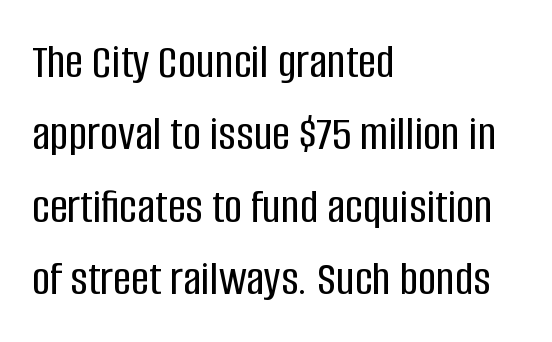
Q: Is the text italic (slanted)? A: No, it is upright.
Q: Is the typeface a serif or a sans-serif typeface? A: Sans-serif.
Q: Is the text underlined? A: No.
Q: How is the paragraph aligned? A: Left-aligned.
Q: Is the spacing between letters normal or unusually wide? A: Normal.
Q: Is the spacing between lines tight, normal or loose? A: Normal.
Q: Width (condensed, normal, or wide)? A: Condensed.
Q: Stroke contrast? A: Low.
Q: x-height? A: Large.
Q: Monospaced? A: No.
